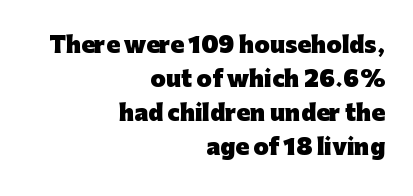
Q: Is the text bold? A: Yes.
Q: Is the text italic (slanted)? A: No, it is upright.
Q: Is the text underlined? A: No.
Q: How is the paragraph aligned? A: Right-aligned.
Q: Is the spacing between letters normal or unusually wide? A: Normal.
Q: Is the spacing between lines tight, normal or loose? A: Normal.
